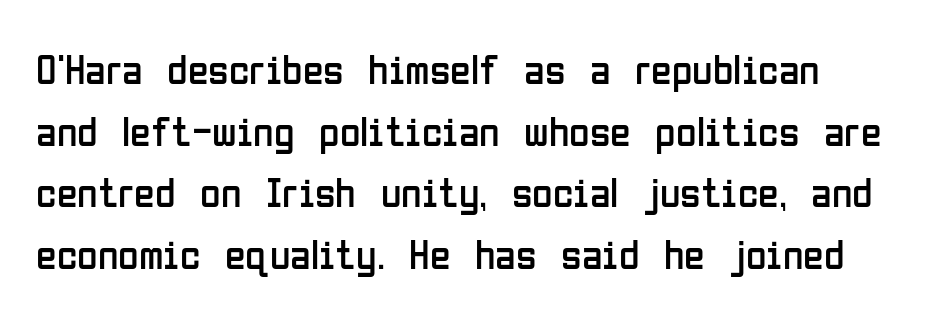
The letters stand straight up with perfectly vertical stems. Think of a printed novel: that variable character pitch is what you see here. There is no visible air inserted between adjacent glyphs. The strokes carry an ordinary text weight at most. Clear beneath every line of the passage.
